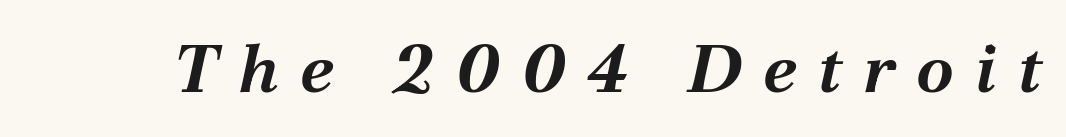
{"italic": "yes", "lean": "right", "slant_degrees": 12, "bold": "yes", "weight": "bold", "width": "normal", "stroke_contrast": "medium", "x_height": "medium", "monospaced": "no", "underline": "no", "letter_spacing": "wide", "letter_spacing_em": 0.31, "glyph_px": 68}
